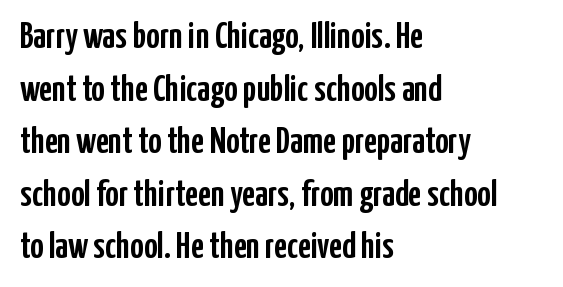
Character widths vary here, with narrow letters taking less room than wide ones. The designer left line spacing at the default. This sample is left-justified, so line endings fall wherever the words run out. No extra tracking has been applied to these lines.
